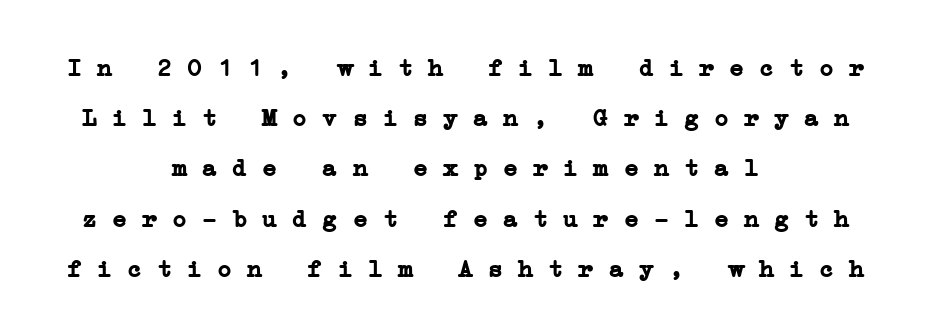
The rendering uses a bold face; every stroke is thick and dark. These lines stand farther apart than default settings would place them. Typeset on center — no edge is straight. The letterforms sit shoulder to shoulder at normal distance.
